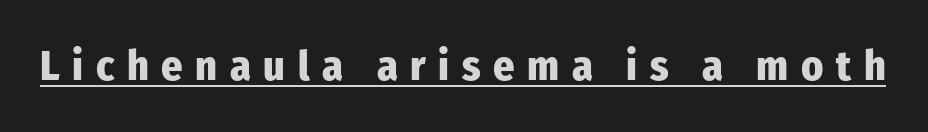
{"serif": "no", "italic": "no", "bold": "yes", "weight": "heavy", "width": "condensed", "stroke_contrast": "low", "x_height": "medium", "monospaced": "no", "underline": "yes", "letter_spacing": "wide", "letter_spacing_em": 0.3, "glyph_px": 42}
